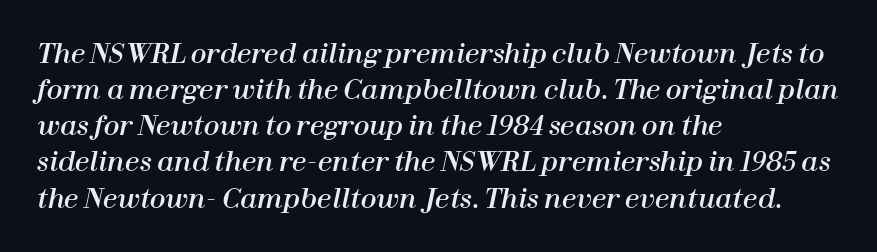
The image shows 26 px text type, italic (leaning right); set left-aligned, normal line spacing (1.39x), normal letter spacing, not underlined.
